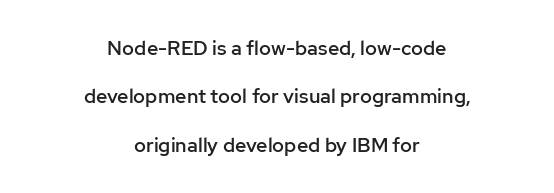
{"italic": "no", "bold": "semi", "underline": "no", "align": "center", "line_spacing": "loose", "line_spacing_ratio": 2.42, "letter_spacing": "normal", "letter_spacing_em": 0.0, "glyph_px": 20}
